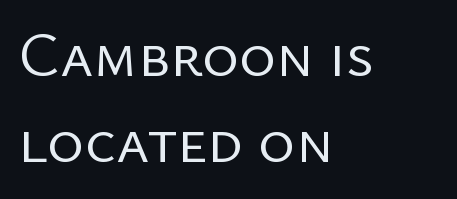
The image shows 63 px regular-weight sans-serif type, upright; set left-aligned, normal line spacing (1.36x), normal letter spacing, not underlined; low stroke contrast and a medium x-height.
